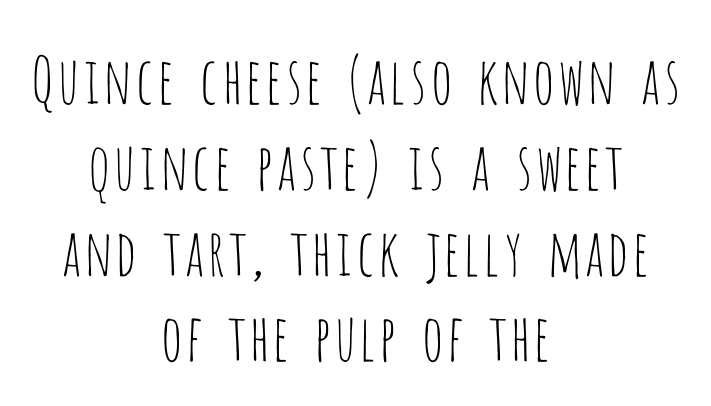
The passage shown is typed in a proportional face where columns would drift. Glyph-to-glyph distance matches everyday printed text. Type style note: lacks serifs. Each new line begins a customary step beneath the previous one. Is the block centered? Yes — each line is placed symmetrically about the middle. Has an underline been added? It has not.
